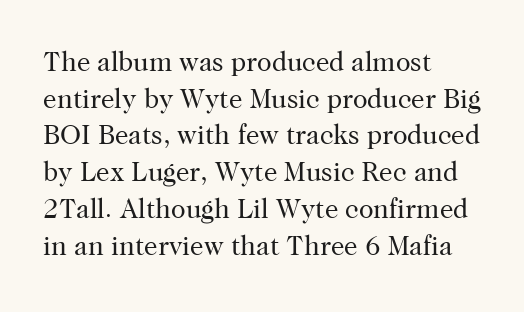
The image shows 27 px text type, upright; set left-aligned, normal line spacing (1.36x), normal letter spacing, not underlined.
